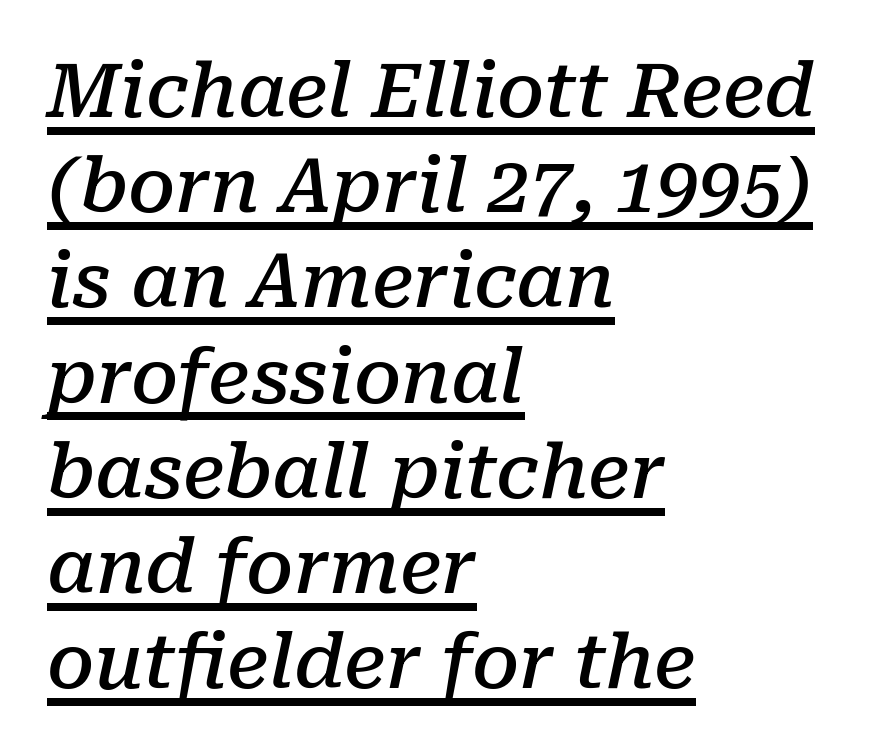
The image shows 75 px semibold serif type, italic (leaning right); set left-aligned, normal line spacing (1.27x), normal letter spacing, underlined; low stroke contrast and a medium x-height.
